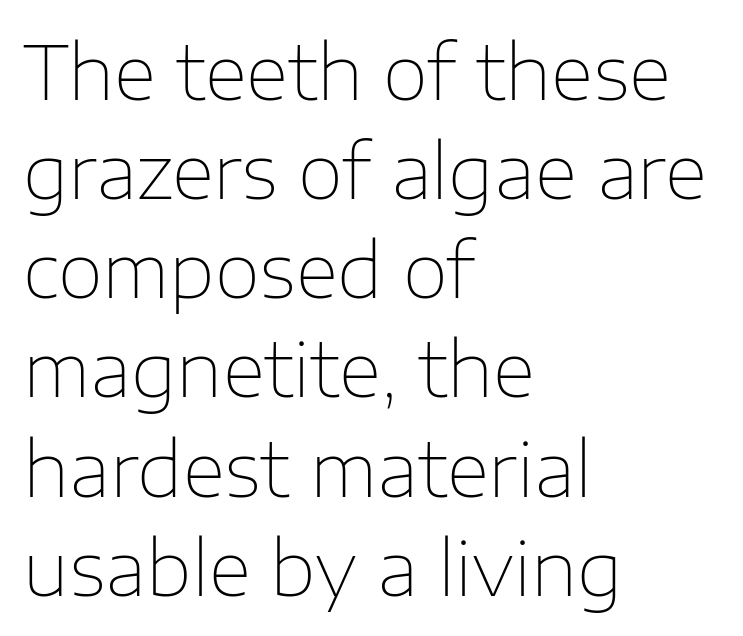
The image shows 74 px thin sans-serif type, upright; set left-aligned, normal line spacing (1.34x), normal letter spacing, not underlined; low stroke contrast and a medium x-height.
